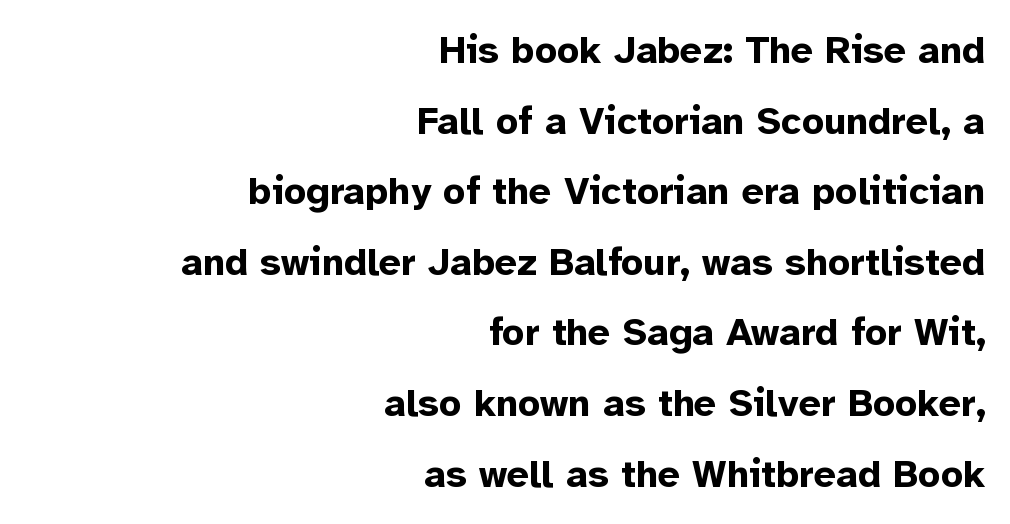
{"serif": "no", "italic": "no", "bold": "yes", "weight": "bold", "width": "normal", "stroke_contrast": "low", "x_height": "medium", "monospaced": "no", "underline": "no", "align": "right", "line_spacing_ratio": 1.81, "letter_spacing": "normal", "letter_spacing_em": 0.0, "glyph_px": 39}
